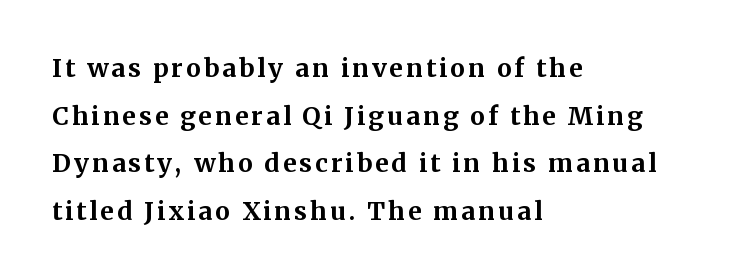
{"italic": "no", "bold": "yes", "underline": "no", "align": "left", "line_spacing": "loose", "line_spacing_ratio": 1.91, "glyph_px": 25}
